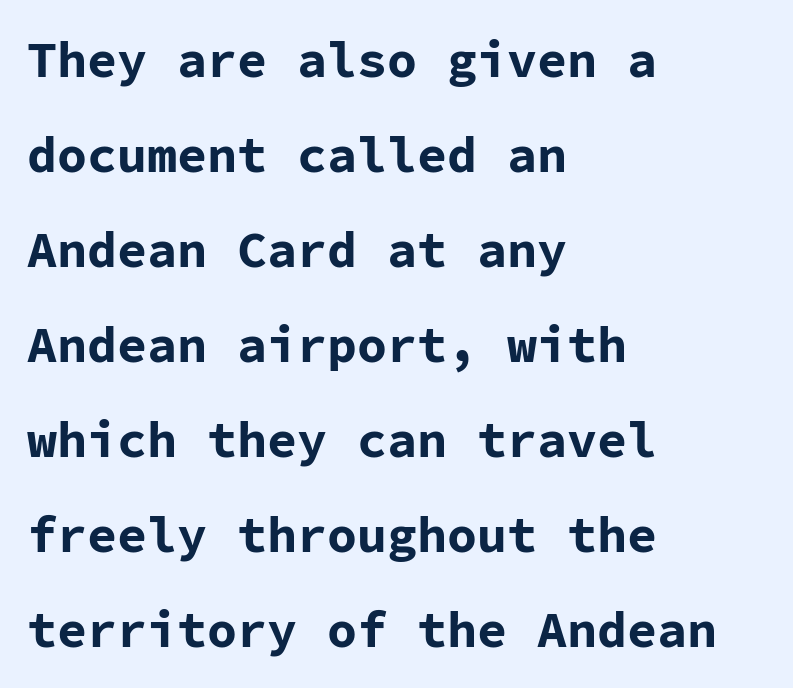
{"serif": "no", "italic": "no", "bold": "yes", "weight": "bold", "width": "normal", "stroke_contrast": "low", "x_height": "medium", "monospaced": "yes", "underline": "no", "align": "left", "line_spacing": "loose", "line_spacing_ratio": 1.9, "letter_spacing": "normal", "letter_spacing_em": 0.0, "glyph_px": 50}
